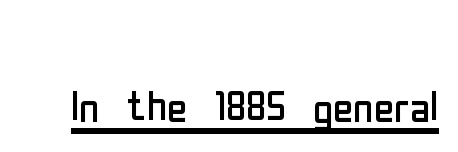
The image shows 55 px regular-weight, condensed sans-serif type, upright; set normal letter spacing, underlined; low stroke contrast and a medium x-height.
